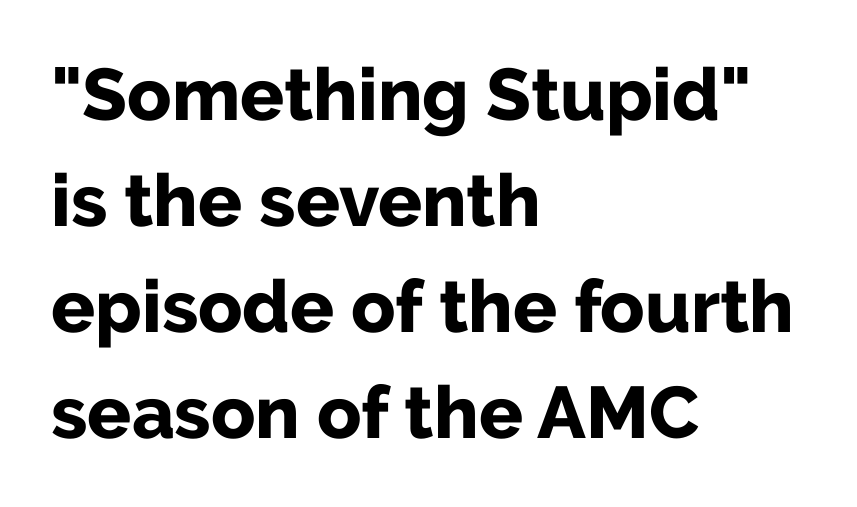
Q: Is the text bold? A: Yes.
Q: Is the text italic (slanted)? A: No, it is upright.
Q: Is the typeface a serif or a sans-serif typeface? A: Sans-serif.
Q: Is the text underlined? A: No.
Q: How is the paragraph aligned? A: Left-aligned.
Q: Is the spacing between letters normal or unusually wide? A: Normal.
Q: Is the spacing between lines tight, normal or loose? A: Normal.
Q: Width (condensed, normal, or wide)? A: Normal.
Q: Stroke contrast? A: Low.
Q: x-height? A: Medium.
Q: Monospaced? A: No.
